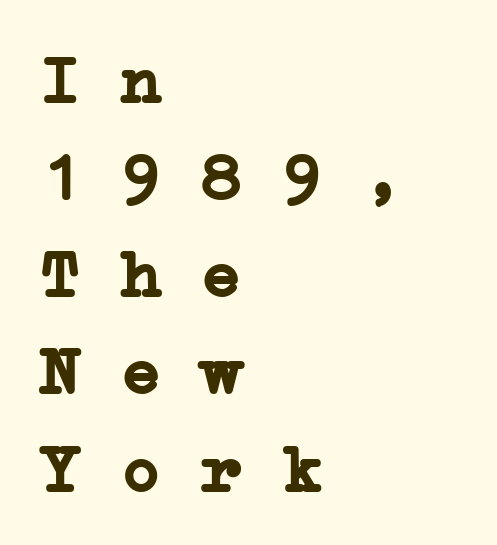
Is the type bold? Yes — the strokes are clearly thick and heavy. Teacher's note: observe the even left margin — that is flush-left alignment. The letters march in equal steps, a hallmark of fixed-pitch type. The zone under the glyphs is completely vacant.
